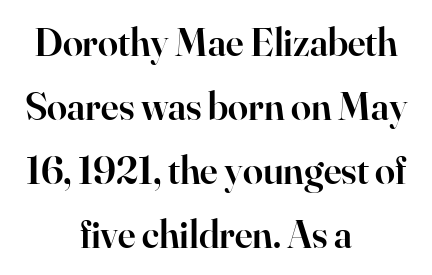
The image shows 40 px semibold serif type, upright; set centered, normal line spacing (1.6x), normal letter spacing, not underlined; high stroke contrast and a small x-height.
